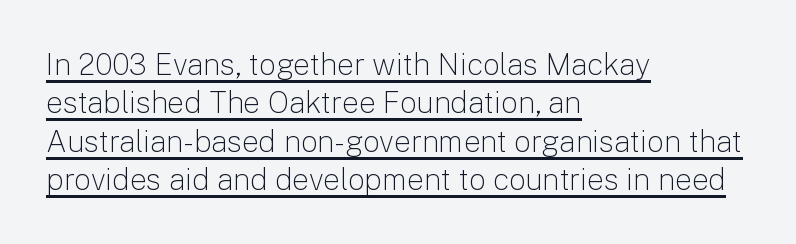
The image shows 30 px light sans-serif type, upright; set left-aligned, normal line spacing (1.28x), normal letter spacing, underlined; low stroke contrast and a medium x-height.
